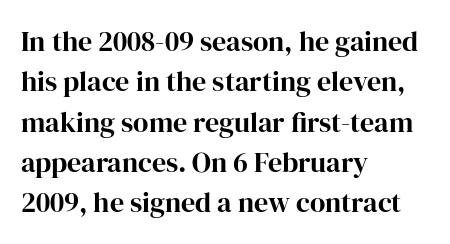
The image shows 28 px bold serif type, upright; set left-aligned, normal line spacing (1.44x), normal letter spacing, not underlined; high stroke contrast and a medium x-height.
